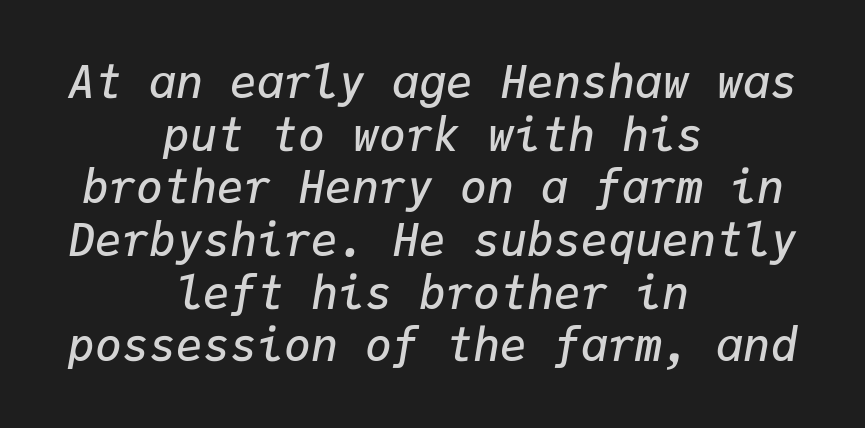
Q: Is the text bold? A: Semi-bold.
Q: Is the text italic (slanted)? A: Yes, it leans right by about 9 degrees.
Q: Is the text underlined? A: No.
Q: How is the paragraph aligned? A: Centered.
Q: Is the spacing between letters normal or unusually wide? A: Normal.
Q: Width (condensed, normal, or wide)? A: Normal.
Q: Stroke contrast? A: Low.
Q: x-height? A: Medium.
Q: Monospaced? A: Yes.
